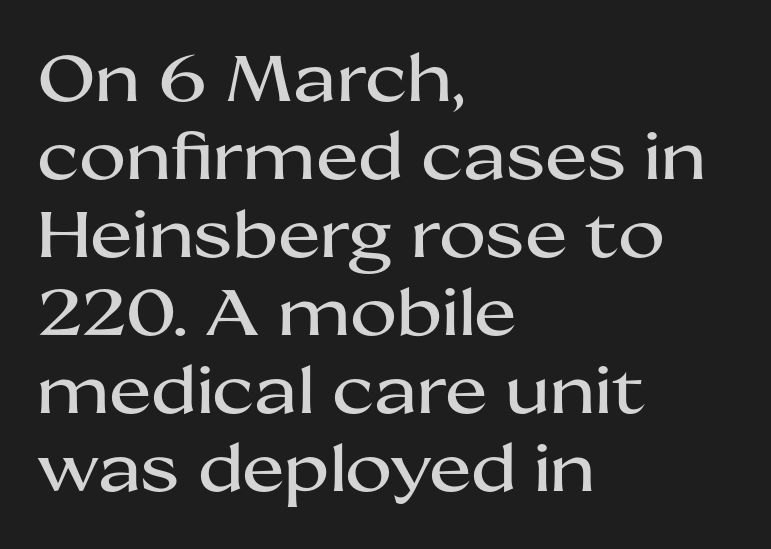
The image shows 64 px wide type, upright; set left-aligned, line spacing 1.22x, normal letter spacing, not underlined; medium stroke contrast and a medium x-height.
